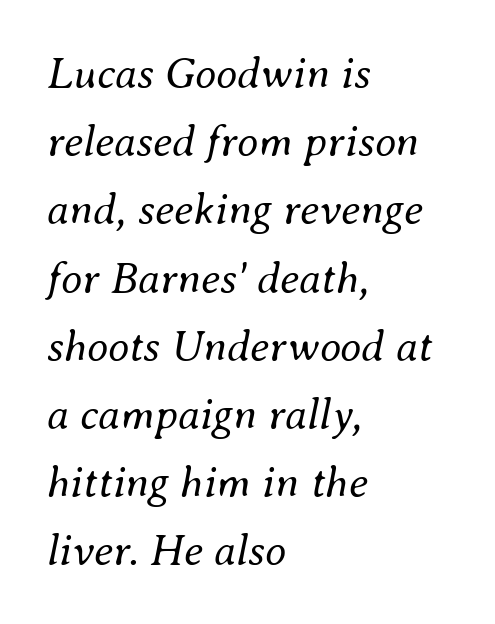
Q: Is the text bold? A: No.
Q: Is the text italic (slanted)? A: Yes, it leans right by about 8 degrees.
Q: Is the text underlined? A: No.
Q: How is the paragraph aligned? A: Left-aligned.
Q: Is the spacing between letters normal or unusually wide? A: Normal.
Q: Is the spacing between lines tight, normal or loose? A: Normal.
Q: Width (condensed, normal, or wide)? A: Normal.
Q: Stroke contrast? A: Medium.
Q: x-height? A: Small.
Q: Monospaced? A: No.
